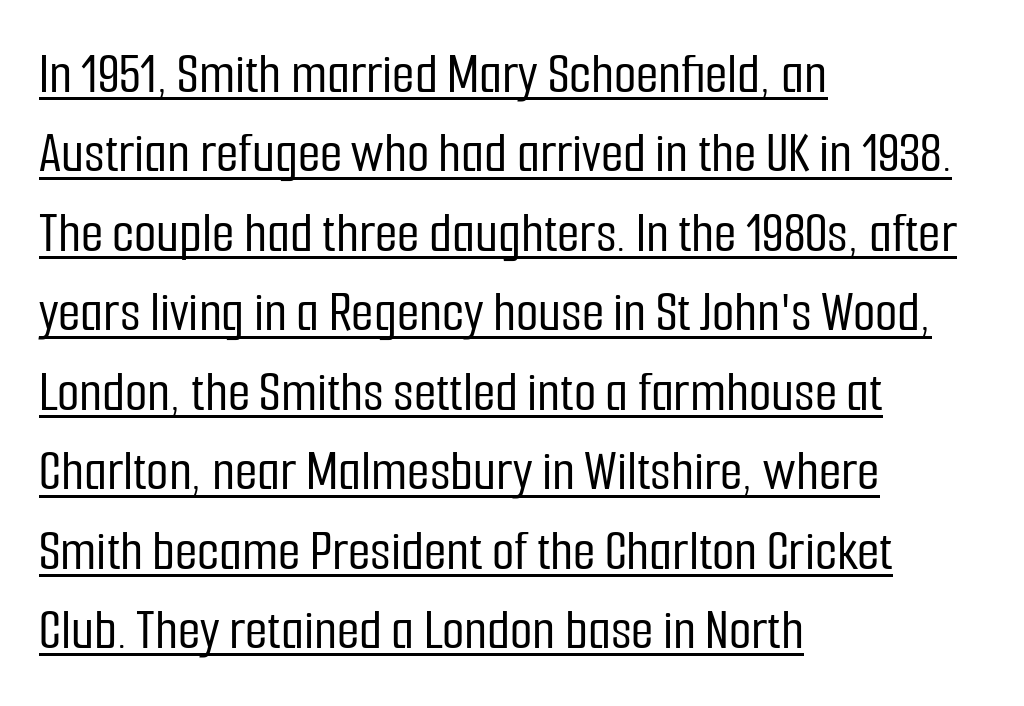
{"serif": "no", "italic": "no", "width": "condensed", "stroke_contrast": "low", "x_height": "medium", "monospaced": "no", "underline": "yes", "align": "left", "line_spacing": "normal", "line_spacing_ratio": 1.37, "letter_spacing": "normal", "letter_spacing_em": 0.0, "glyph_px": 58}
